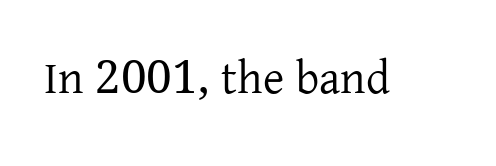
Q: Is the text bold? A: No.
Q: Is the text italic (slanted)? A: No, it is upright.
Q: Is the typeface a serif or a sans-serif typeface? A: Serif.
Q: Is the text underlined? A: No.
Q: Is the spacing between letters normal or unusually wide? A: Normal.
Q: Width (condensed, normal, or wide)? A: Normal.
Q: Stroke contrast? A: Low.
Q: x-height? A: Medium.
Q: Monospaced? A: No.
